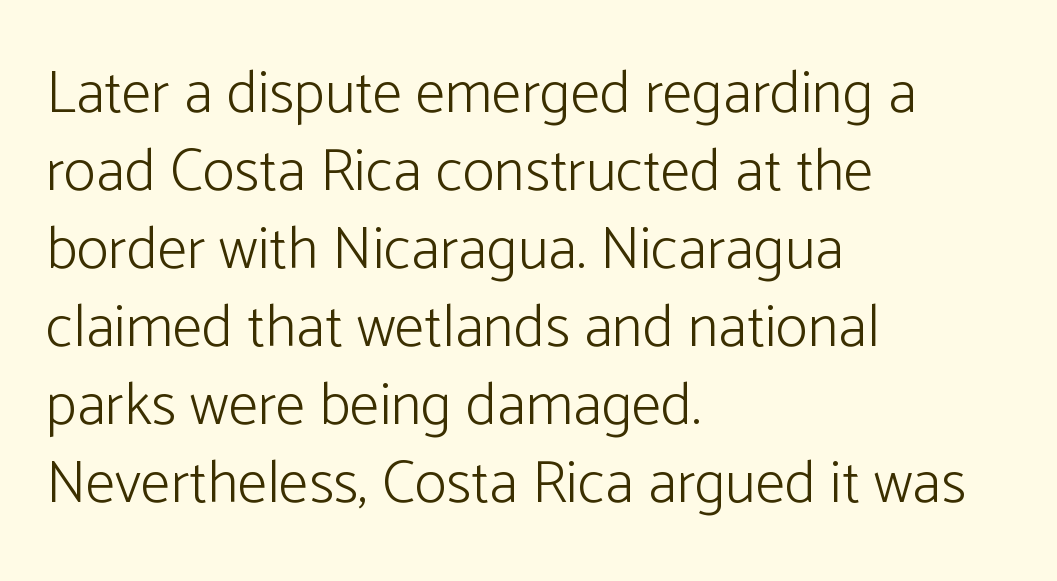
{"serif": "no", "italic": "no", "bold": "no", "weight": "light", "width": "normal", "stroke_contrast": "low", "x_height": "medium", "monospaced": "no", "underline": "no", "align": "left", "line_spacing": "normal", "line_spacing_ratio": 1.3, "letter_spacing": "normal", "letter_spacing_em": 0.0, "glyph_px": 60}
